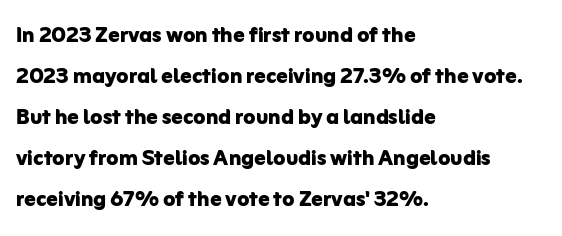
Q: Is the text bold? A: Yes.
Q: Is the text italic (slanted)? A: No, it is upright.
Q: Is the typeface a serif or a sans-serif typeface? A: Sans-serif.
Q: Is the text underlined? A: No.
Q: How is the paragraph aligned? A: Left-aligned.
Q: Is the spacing between letters normal or unusually wide? A: Normal.
Q: Is the spacing between lines tight, normal or loose? A: Normal.
Q: Width (condensed, normal, or wide)? A: Normal.
Q: Stroke contrast? A: Low.
Q: x-height? A: Medium.
Q: Monospaced? A: No.
